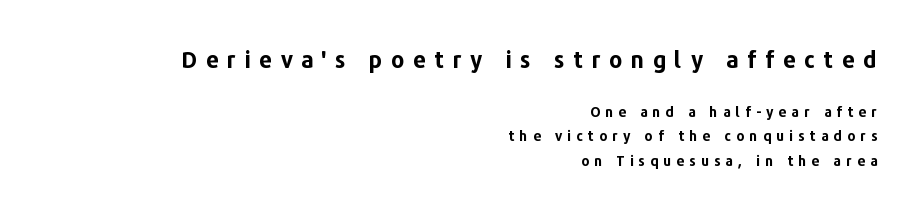
Q: Is the text bold? A: Yes.
Q: Is the text italic (slanted)? A: No, it is upright.
Q: Is the text underlined? A: No.
Q: How is the paragraph aligned? A: Right-aligned.
Q: Is the spacing between letters normal or unusually wide? A: Unusually wide.
Q: Which block of text is set in a larger size, the first (top) or the second (bottom)? A: The first (top) one.
